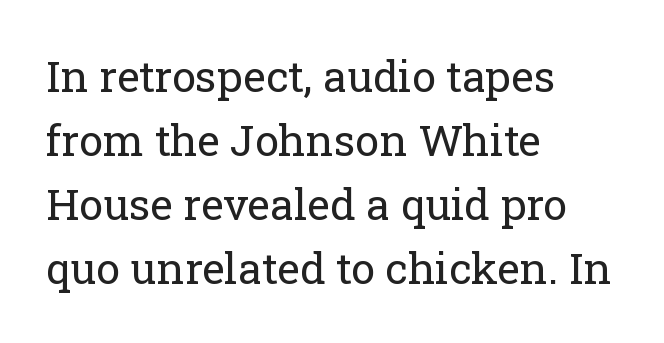
The image shows 43 px regular-weight serif type, upright; set left-aligned, normal line spacing (1.49x), normal letter spacing, not underlined; low stroke contrast and a medium x-height.
